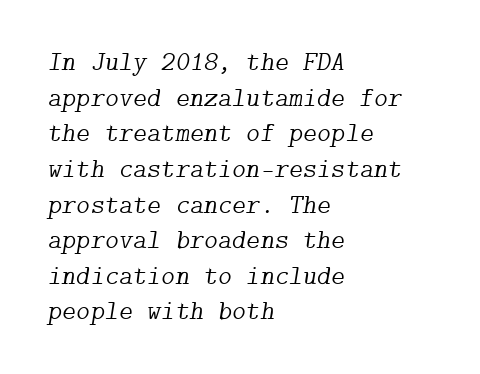
Q: Is the text bold? A: No.
Q: Is the text italic (slanted)? A: Yes, it leans right by about 9 degrees.
Q: Is the text underlined? A: No.
Q: How is the paragraph aligned? A: Left-aligned.
Q: Is the spacing between letters normal or unusually wide? A: Normal.
Q: Is the spacing between lines tight, normal or loose? A: Normal.
